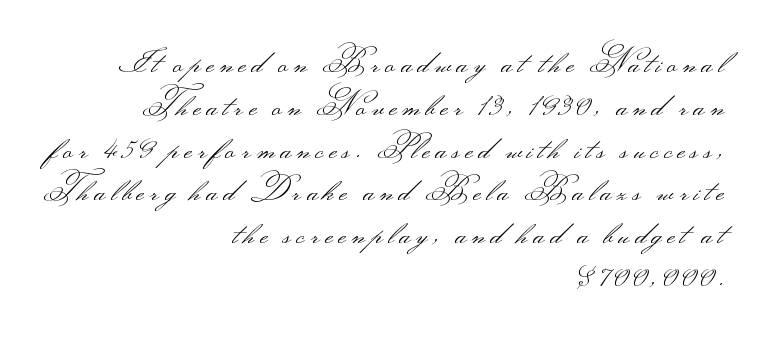
Compared with a typical body face, this is equally light or lighter still. Think of a printed novel: that variable character pitch is what you see here. Visually the block forms a straight wall on the right and a jagged coastline on the left. Clear beneath every line of the passage.
